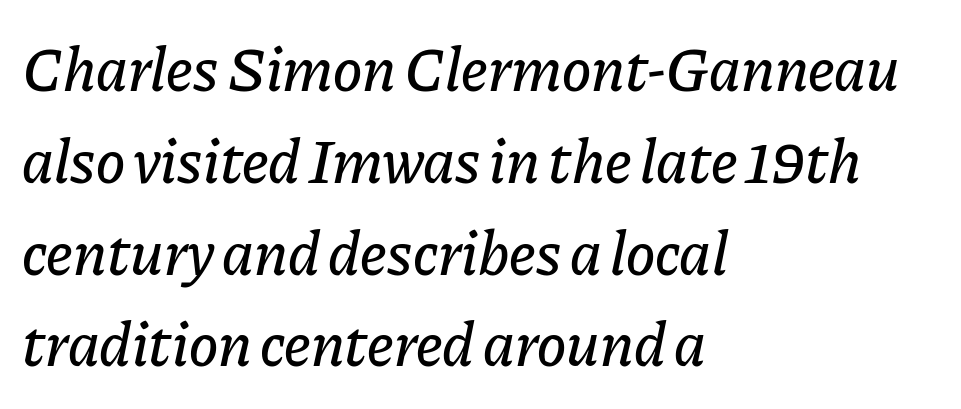
{"italic": "yes", "lean": "right", "slant_degrees": 11, "width": "normal", "stroke_contrast": "low", "x_height": "medium", "monospaced": "no", "underline": "no", "align": "left", "line_spacing": "normal", "line_spacing_ratio": 1.48, "letter_spacing": "normal", "letter_spacing_em": 0.0, "glyph_px": 62}
